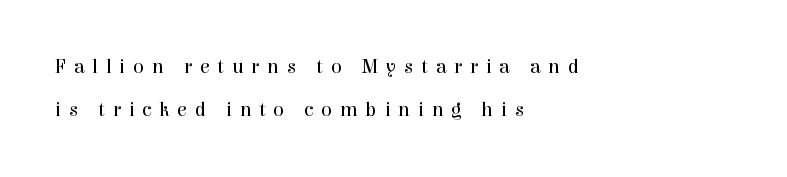
The image shows 20 px text type, upright; set left-aligned, loose line spacing (2.15x), unusually wide letter spacing (+0.39 em), not underlined.
